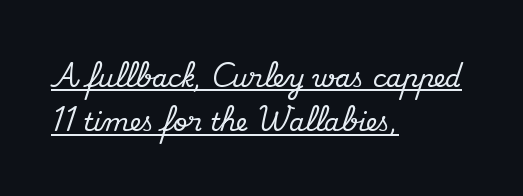
Layout note: lines flush left. These lines keep a tight, regular rhythm from letter to letter. Compared with undecorated copy, this sample adds a rule below the words.
